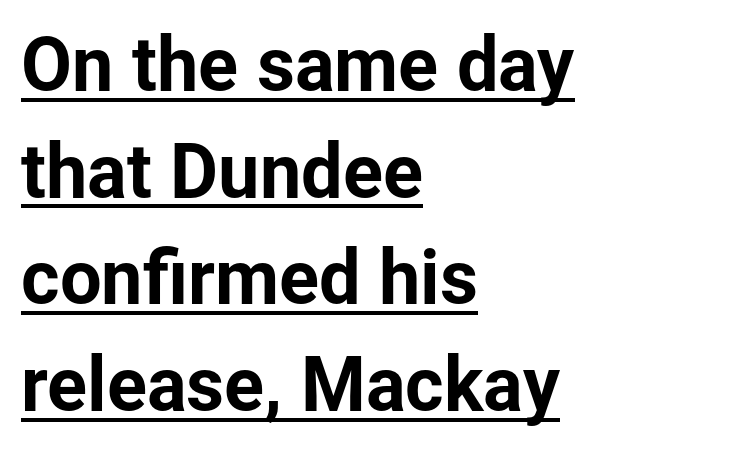
{"serif": "no", "italic": "no", "width": "normal", "stroke_contrast": "low", "x_height": "medium", "monospaced": "no", "underline": "yes", "align": "left", "line_spacing": "normal", "line_spacing_ratio": 1.44, "letter_spacing": "normal", "letter_spacing_em": 0.0, "glyph_px": 74}
